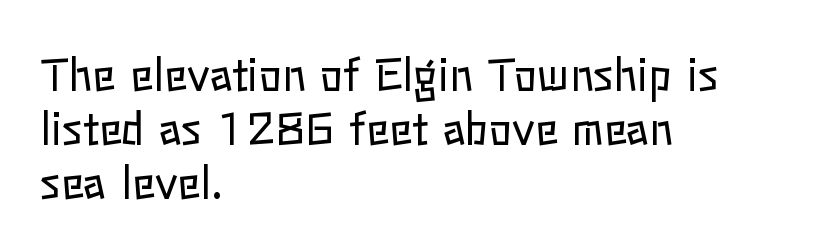
Q: Is the text bold? A: No.
Q: Is the text italic (slanted)? A: No, it is upright.
Q: Is the text underlined? A: No.
Q: How is the paragraph aligned? A: Left-aligned.
Q: Is the spacing between letters normal or unusually wide? A: Normal.
Q: Is the spacing between lines tight, normal or loose? A: Normal.
Q: Width (condensed, normal, or wide)? A: Normal.
Q: Stroke contrast? A: Low.
Q: x-height? A: Medium.
Q: Monospaced? A: No.
